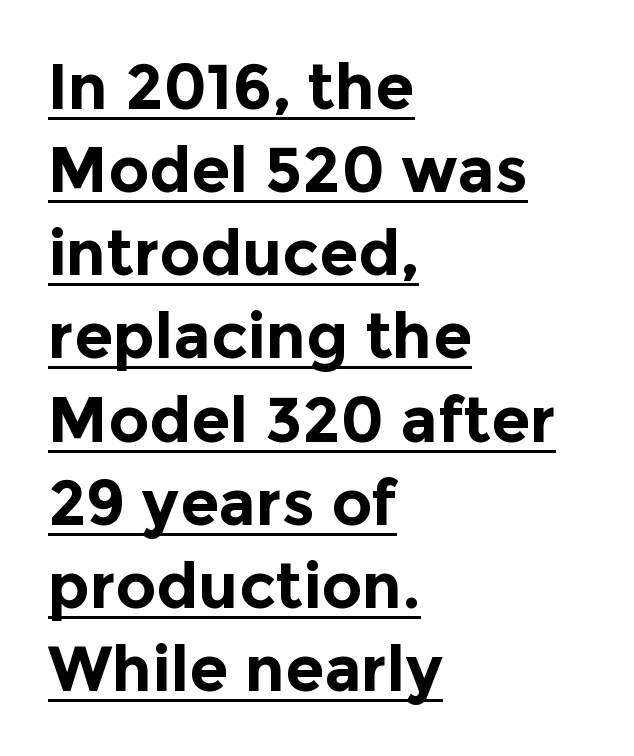
{"serif": "no", "italic": "no", "bold": "yes", "weight": "bold", "width": "normal", "x_height": "medium", "monospaced": "no", "underline": "yes", "align": "left", "line_spacing": "normal", "line_spacing_ratio": 1.32, "letter_spacing": "normal", "letter_spacing_em": 0.0, "glyph_px": 63}
